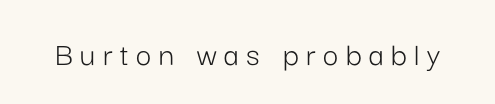
{"serif": "no", "italic": "no", "bold": "no", "weight": "light", "width": "normal", "stroke_contrast": "low", "x_height": "medium", "monospaced": "no", "underline": "no", "letter_spacing": "wide", "letter_spacing_em": 0.22, "glyph_px": 34}
